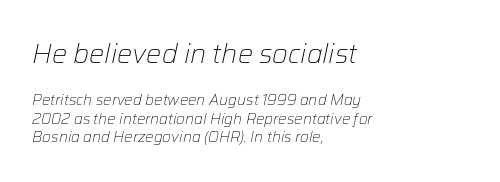
You can tell it's italic because the verticals aren't actually vertical. Type without underlining. The rendering shrinks the type as you move from the upper chunk to the lower. This reads as an unemphasized weight, regular at the heaviest. Leftover space on each line is placed entirely after the last word.
